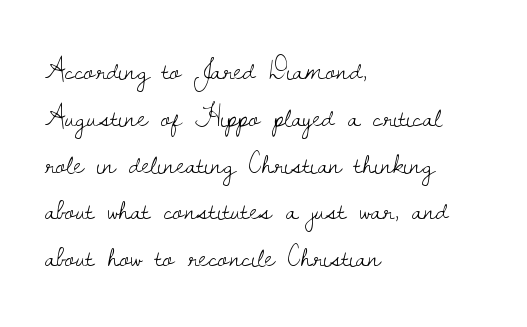
Q: Is the text bold? A: No.
Q: Is the text italic (slanted)? A: Yes.
Q: Is the typeface a serif or a sans-serif typeface? A: Serif.
Q: Is the text underlined? A: No.
Q: How is the paragraph aligned? A: Left-aligned.
Q: Is the spacing between letters normal or unusually wide? A: Normal.
Q: Is the spacing between lines tight, normal or loose? A: Normal.
Q: Width (condensed, normal, or wide)? A: Normal.
Q: Stroke contrast? A: Low.
Q: x-height? A: Small.
Q: Monospaced? A: No.
